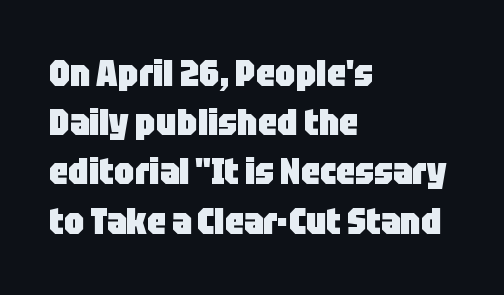
Q: Is the text bold? A: Yes.
Q: Is the text italic (slanted)? A: No, it is upright.
Q: Is the typeface a serif or a sans-serif typeface? A: Sans-serif.
Q: Is the text underlined? A: No.
Q: How is the paragraph aligned? A: Left-aligned.
Q: Is the spacing between letters normal or unusually wide? A: Normal.
Q: Is the spacing between lines tight, normal or loose? A: Normal.
Q: Width (condensed, normal, or wide)? A: Condensed.
Q: Stroke contrast? A: Low.
Q: x-height? A: Large.
Q: Monospaced? A: No.
